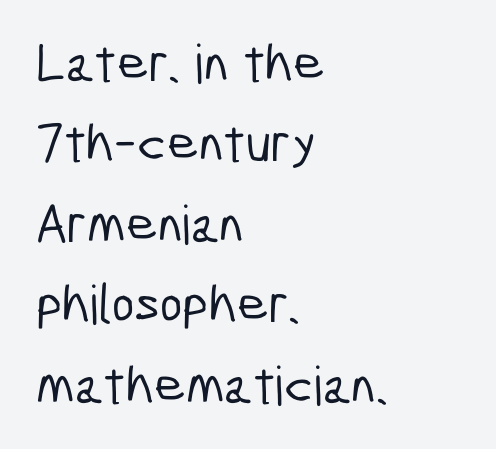
{"serif": "no", "width": "condensed", "stroke_contrast": "low", "x_height": "medium", "monospaced": "no", "underline": "no", "align": "left", "line_spacing": "normal", "line_spacing_ratio": 1.49, "letter_spacing": "normal", "letter_spacing_em": 0.0, "glyph_px": 54}
